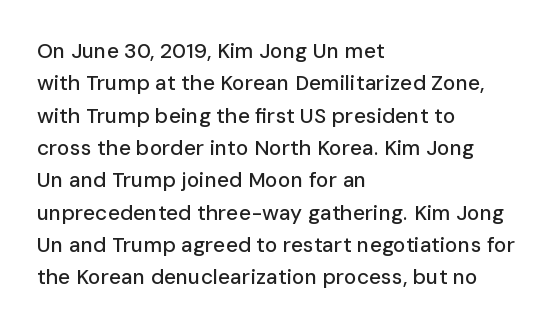
Glyph-to-glyph distance matches everyday printed text. Upright lettering throughout. Notice how descenders clear the ascenders below comfortably — that's standard leading. The strip under each line holds only bare page. Layout note: lines flush left.
